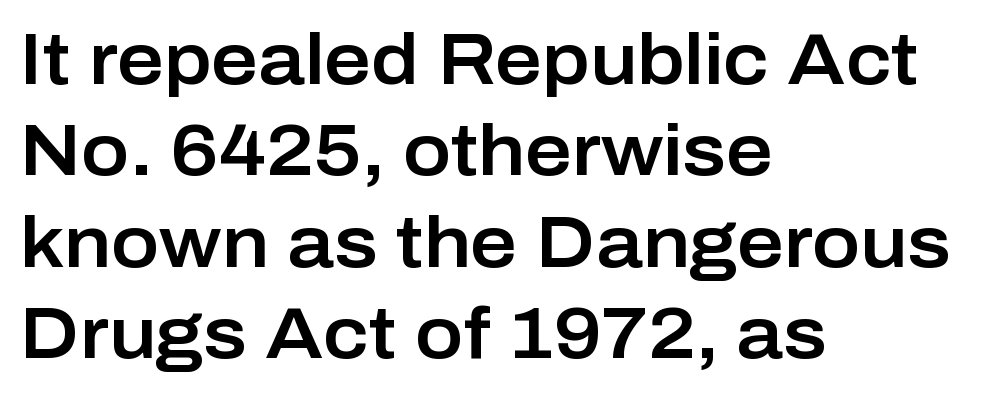
Q: Is the text italic (slanted)? A: No, it is upright.
Q: Is the typeface a serif or a sans-serif typeface? A: Sans-serif.
Q: Is the text underlined? A: No.
Q: How is the paragraph aligned? A: Left-aligned.
Q: Is the spacing between letters normal or unusually wide? A: Normal.
Q: Is the spacing between lines tight, normal or loose? A: Normal.
Q: Width (condensed, normal, or wide)? A: Normal.
Q: Stroke contrast? A: Low.
Q: x-height? A: Medium.
Q: Monospaced? A: No.
